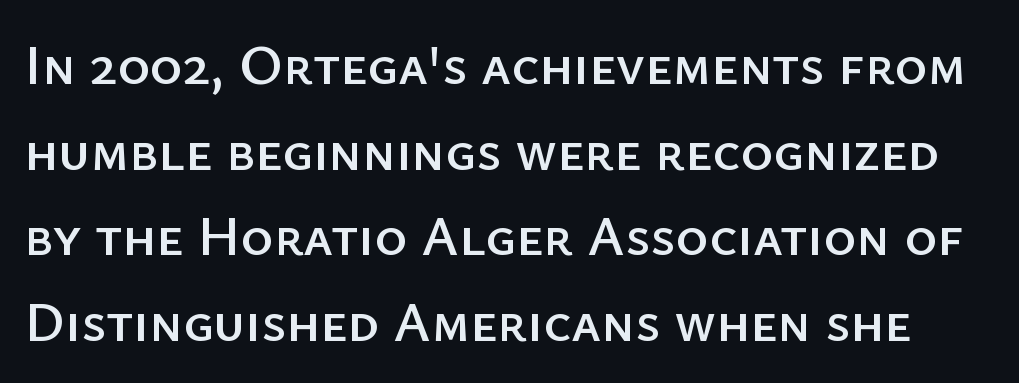
{"serif": "no", "italic": "no", "width": "normal", "stroke_contrast": "low", "x_height": "medium", "monospaced": "no", "underline": "no", "line_spacing": "normal", "line_spacing_ratio": 1.53, "letter_spacing": "normal", "letter_spacing_em": 0.0, "glyph_px": 56}
